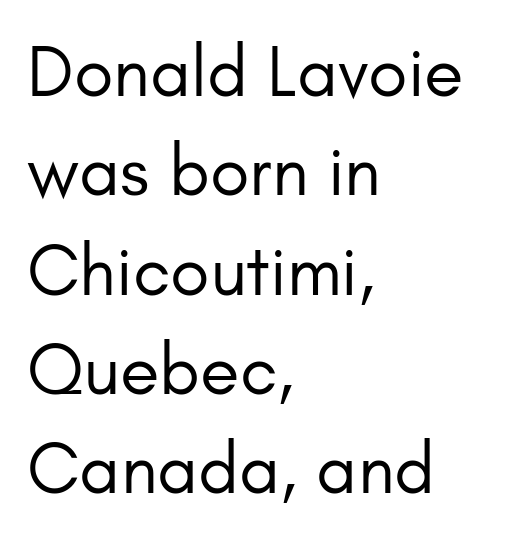
{"serif": "no", "italic": "no", "bold": "no", "weight": "regular", "width": "normal", "stroke_contrast": "low", "x_height": "small", "monospaced": "no", "underline": "no", "align": "left", "line_spacing": "normal", "line_spacing_ratio": 1.38, "letter_spacing": "normal", "letter_spacing_em": 0.0, "glyph_px": 72}
